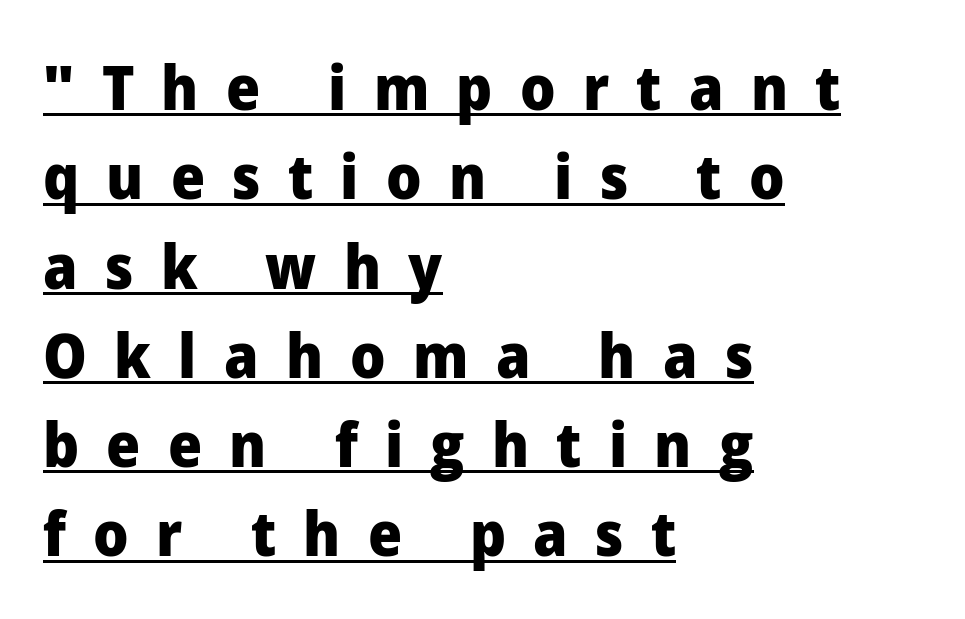
Q: Is the text bold? A: Yes.
Q: Is the text italic (slanted)? A: No, it is upright.
Q: Is the typeface a serif or a sans-serif typeface? A: Sans-serif.
Q: Is the text underlined? A: Yes.
Q: How is the paragraph aligned? A: Left-aligned.
Q: Is the spacing between letters normal or unusually wide? A: Unusually wide.
Q: Is the spacing between lines tight, normal or loose? A: Normal.
Q: Width (condensed, normal, or wide)? A: Normal.
Q: Stroke contrast? A: Low.
Q: x-height? A: Medium.
Q: Monospaced? A: No.
